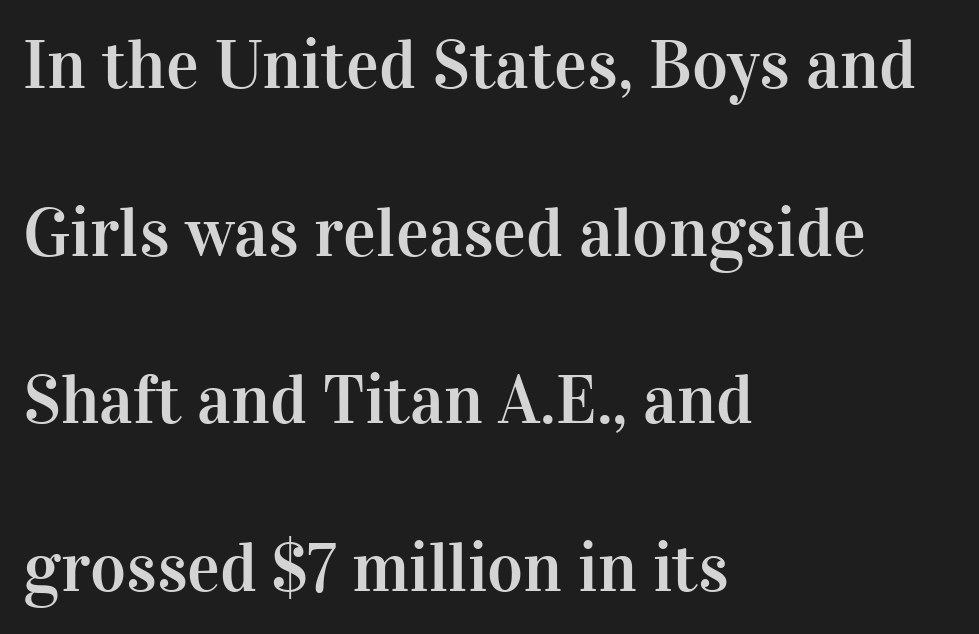
Q: Is the text italic (slanted)? A: No, it is upright.
Q: Is the typeface a serif or a sans-serif typeface? A: Serif.
Q: Is the text underlined? A: No.
Q: How is the paragraph aligned? A: Left-aligned.
Q: Is the spacing between letters normal or unusually wide? A: Normal.
Q: Is the spacing between lines tight, normal or loose? A: Loose.
Q: Width (condensed, normal, or wide)? A: Normal.
Q: Stroke contrast? A: High.
Q: x-height? A: Medium.
Q: Monospaced? A: No.
